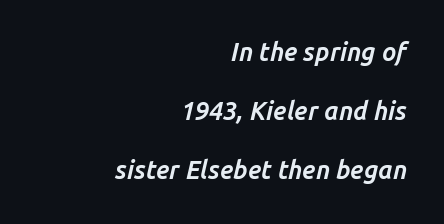
Words appear dense and cohesive because spacing is normal. If you drew a ruler down the right edge, every line would touch it. The passage shown is emphatically bold. The words here are not underlined. The space between consecutive lines is lavish. Observe the lean: these are italic letterforms.
